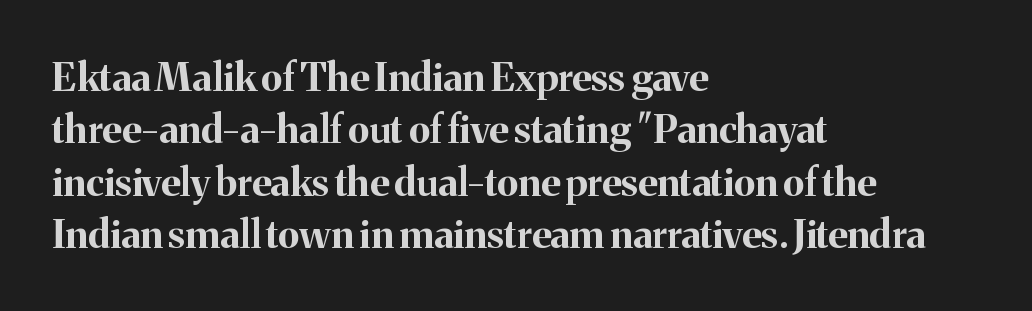
Character widths vary here, with narrow letters taking less room than wide ones. This rendering employs a face with finishing strokes, i.e., a serif. Stroke thickness is high; the sample reads as a true bold. The type is set solid horizontally, with unmodified tracking. Where is the straight margin? On the left. The space beneath each line is pristine and unruled.
